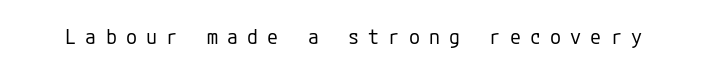
Q: Is the text bold? A: No.
Q: Is the text italic (slanted)? A: No, it is upright.
Q: Is the text underlined? A: No.
Q: Is the spacing between letters normal or unusually wide? A: Unusually wide.
